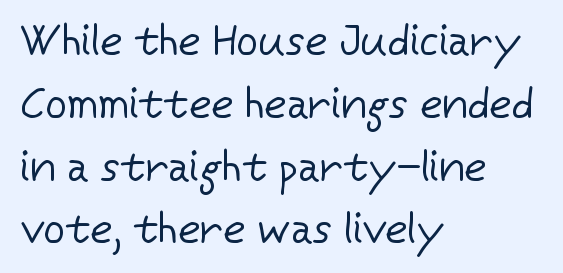
Note the varied advance widths — an 'i' is clearly narrower than an 'm'. Rendered with straight, roman letterforms. Lines of text with bare space underneath. In terms of letterspacing, this is plain default setting. Unlike a traditional serif, this face leaves its strokes unadorned. The cut favours lightness, reaching ordinary text weight at its darkest.
